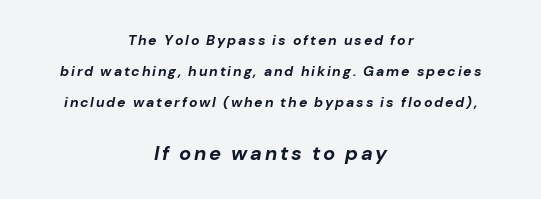
The image shows 20 px bold type, italic (leaning right); set centered, loose line spacing (2.22x), not underlined; the second (bottom) block is 1.43x larger.
